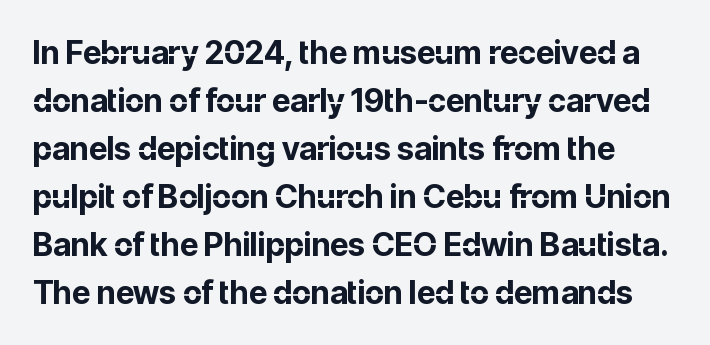
This sample has the flowing, uneven cadence of proportional lettering. Honestly, there is no underline to notice here at all. Words appear dense and cohesive because spacing is normal. Type style note: lacks serifs. The block of text has a typical density, with ordinary space between rows. The face used here has the dense, thick strokes of a bold.
